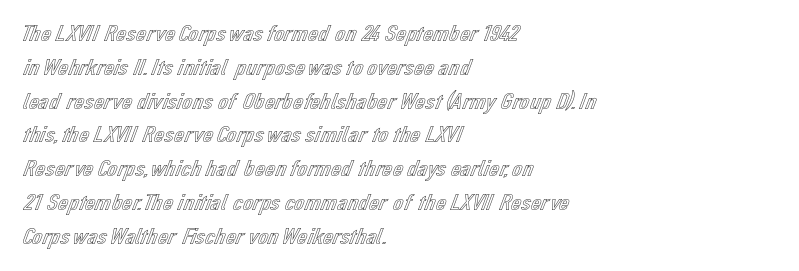
The image shows 23 px text type; set left-aligned, normal line spacing (1.47x), normal letter spacing, not underlined.
